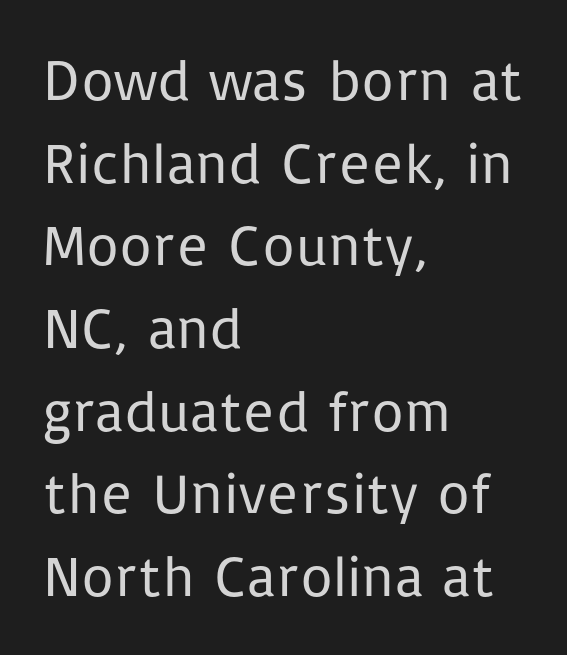
The horizontal fit of the characters is conventional and even. Observe the absence of serifs on each vertical stroke in this sample. Each stroke keeps to a modest, everyday thickness or less. Evenly set lines give the paragraph a standard silhouette. The lettering holds an erect, upright posture throughout. Any mark beneath the type? The region is blank.
